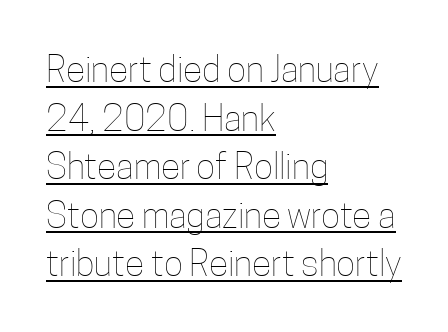
Q: Is the text bold? A: No.
Q: Is the text italic (slanted)? A: No, it is upright.
Q: Is the text underlined? A: Yes.
Q: How is the paragraph aligned? A: Left-aligned.
Q: Is the spacing between letters normal or unusually wide? A: Normal.
Q: Is the spacing between lines tight, normal or loose? A: Normal.
Q: Width (condensed, normal, or wide)? A: Condensed.
Q: Stroke contrast? A: Low.
Q: x-height? A: Medium.
Q: Monospaced? A: No.
